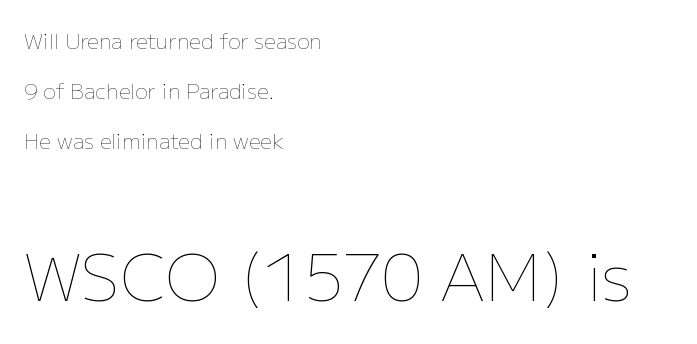
The image shows 64 px thin type, upright; set left-aligned, loose line spacing (2.39x), normal letter spacing, not underlined; the second (bottom) block is 3.05x larger; low stroke contrast and a medium x-height.
